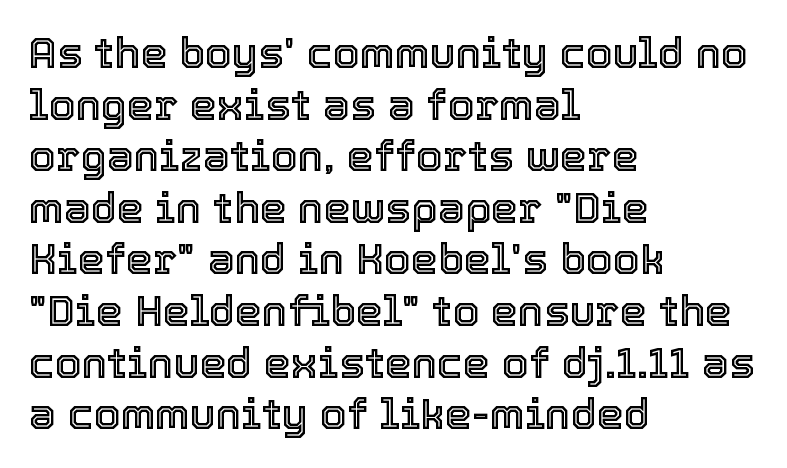
This sample has the flowing, uneven cadence of proportional lettering. Italic? Not at all — the glyphs are vertical. Caption: multi-line text, flush left, ragged right. This rendering leaves character spacing at its baseline value.
